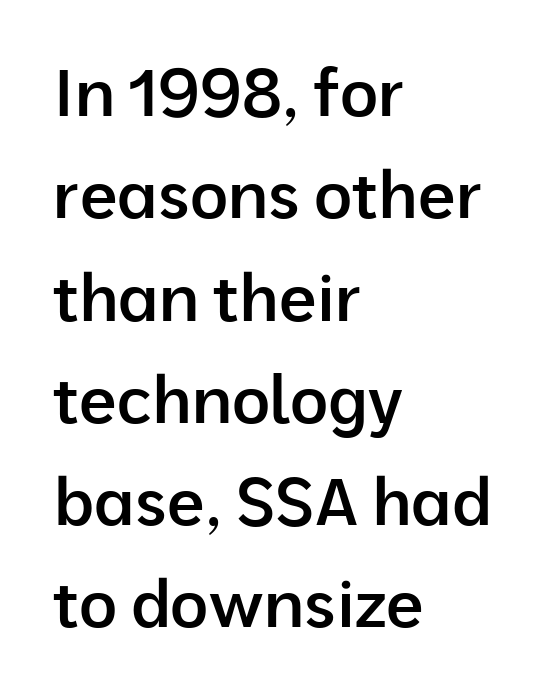
Q: Is the text bold? A: Semi-bold.
Q: Is the text italic (slanted)? A: No, it is upright.
Q: Is the typeface a serif or a sans-serif typeface? A: Sans-serif.
Q: Is the text underlined? A: No.
Q: How is the paragraph aligned? A: Left-aligned.
Q: Is the spacing between letters normal or unusually wide? A: Normal.
Q: Is the spacing between lines tight, normal or loose? A: Normal.
Q: Width (condensed, normal, or wide)? A: Normal.
Q: Stroke contrast? A: Low.
Q: x-height? A: Medium.
Q: Monospaced? A: No.
